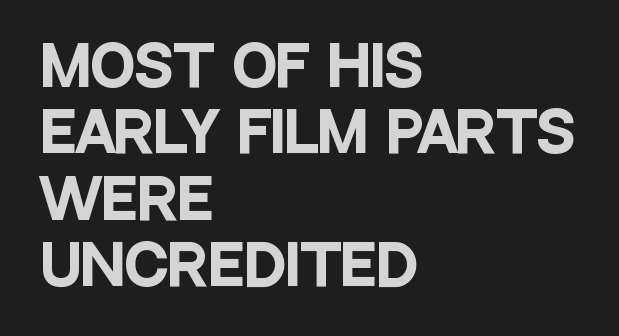
Q: Is the text bold? A: Yes.
Q: Is the text italic (slanted)? A: No, it is upright.
Q: Is the typeface a serif or a sans-serif typeface? A: Sans-serif.
Q: Is the text underlined? A: No.
Q: How is the paragraph aligned? A: Left-aligned.
Q: Is the spacing between letters normal or unusually wide? A: Normal.
Q: Width (condensed, normal, or wide)? A: Condensed.
Q: Stroke contrast? A: Low.
Q: x-height? A: Large.
Q: Monospaced? A: No.
